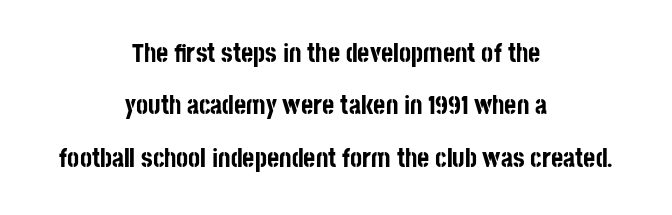
The space between consecutive lines is lavish. The type sits square on the baseline with zero lean. The gaps between neighbouring characters are ordinary and unremarkable. Heavy, bold letterforms. Short and long lines alike share a common midpoint.
